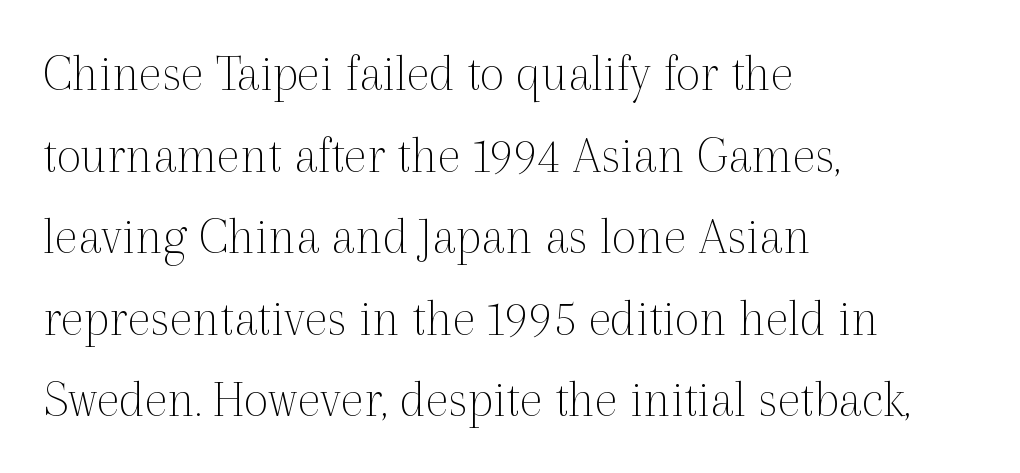
The image shows 54 px thin serif type, upright; set left-aligned, normal line spacing (1.51x), normal letter spacing, not underlined; a medium x-height.
